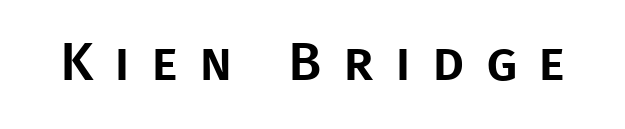
The image shows 54 px sans-serif type, upright; set unusually wide letter spacing (+0.39 em), not underlined; low stroke contrast and a large x-height.
